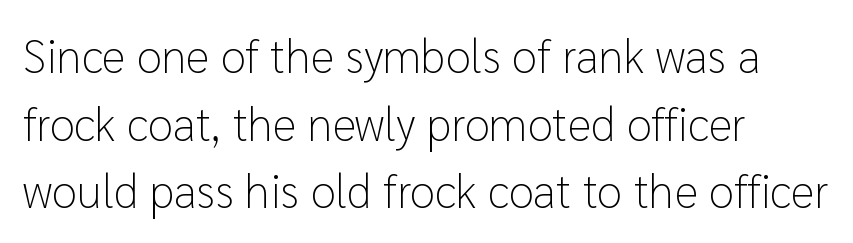
{"serif": "no", "italic": "no", "bold": "no", "weight": "light", "width": "normal", "stroke_contrast": "low", "x_height": "medium", "monospaced": "no", "underline": "no", "align": "left", "line_spacing": "normal", "line_spacing_ratio": 1.47, "letter_spacing": "normal", "letter_spacing_em": 0.0, "glyph_px": 46}
